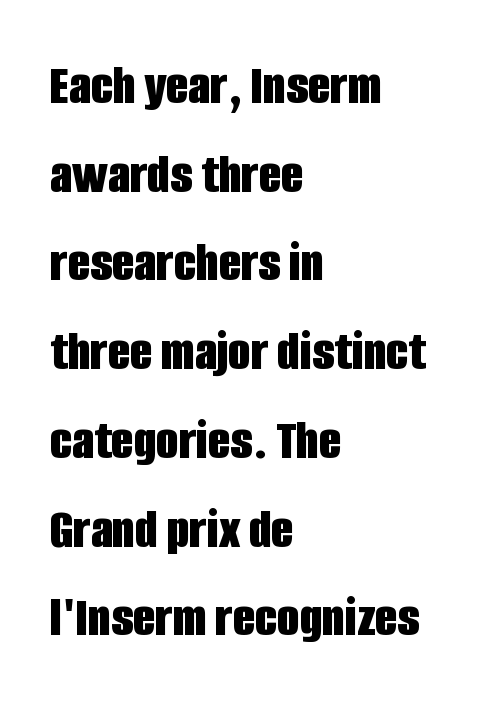
Set as a true bold cut, around the 700 mark. Ascenders rise straight up at ninety degrees. Is the letter spacing exaggerated? No — it looks like the ordinary default. The font family rendered here belongs to the sans-serif group.
